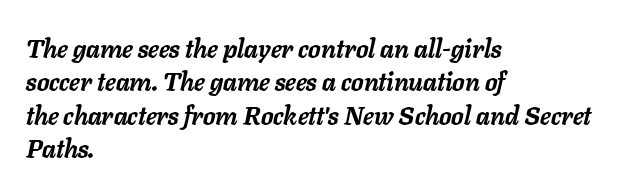
Q: Is the text bold? A: Yes.
Q: Is the text italic (slanted)? A: Yes, it leans right by about 11 degrees.
Q: Is the text underlined? A: No.
Q: How is the paragraph aligned? A: Left-aligned.
Q: Is the spacing between letters normal or unusually wide? A: Normal.
Q: Is the spacing between lines tight, normal or loose? A: Normal.
